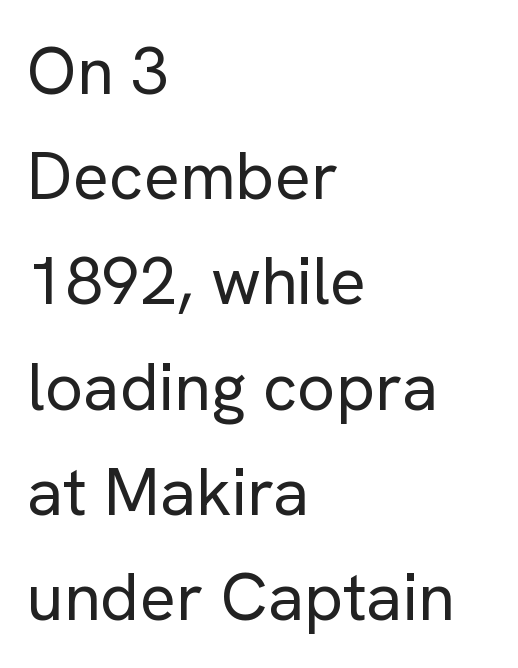
{"serif": "no", "italic": "no", "bold": "no", "weight": "regular", "width": "normal", "stroke_contrast": "low", "x_height": "medium", "monospaced": "no", "underline": "no", "align": "left", "line_spacing": "normal", "line_spacing_ratio": 1.57, "letter_spacing": "normal", "letter_spacing_em": 0.0, "glyph_px": 67}
